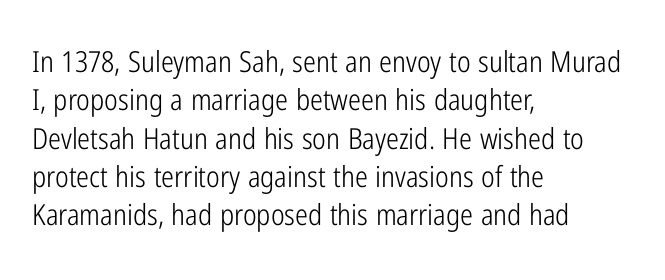
The typesetting does not lean heavy: it is not bold. Words float on clear page, feet unadorned. One-word summary of the alignment: left. Is there any slant? The stems are plumb.
